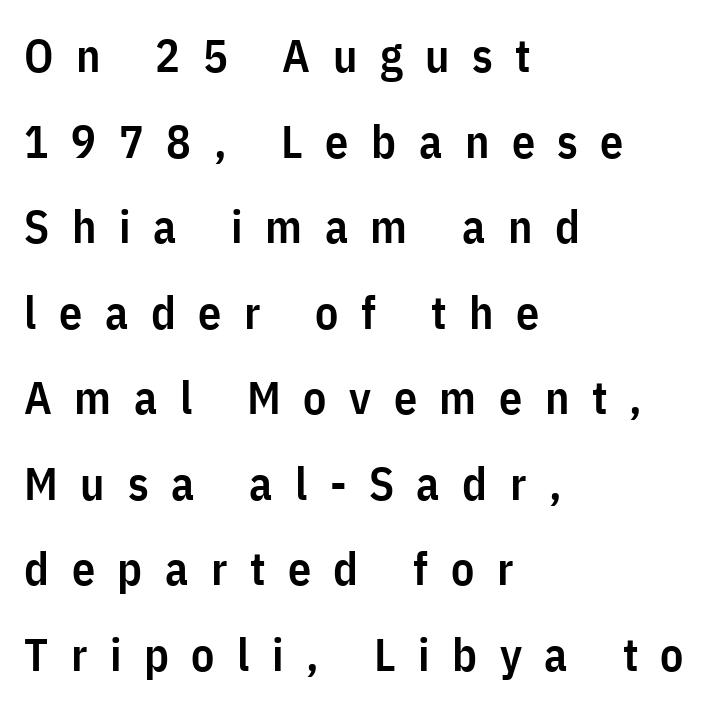
{"serif": "no", "italic": "no", "bold": "semi", "weight": "semibold", "width": "condensed", "stroke_contrast": "low", "x_height": "medium", "monospaced": "no", "underline": "no", "align": "left", "line_spacing_ratio": 1.86, "letter_spacing": "wide", "letter_spacing_em": 0.49, "glyph_px": 46}
